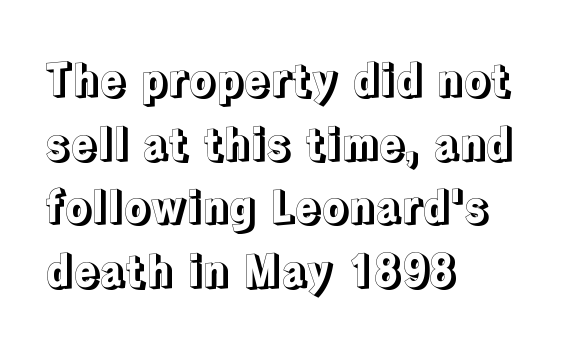
Q: Is the text italic (slanted)? A: No, it is upright.
Q: Is the text underlined? A: No.
Q: How is the paragraph aligned? A: Left-aligned.
Q: Is the spacing between letters normal or unusually wide? A: Normal.
Q: Is the spacing between lines tight, normal or loose? A: Normal.
Q: Width (condensed, normal, or wide)? A: Normal.
Q: x-height? A: Medium.
Q: Monospaced? A: No.
